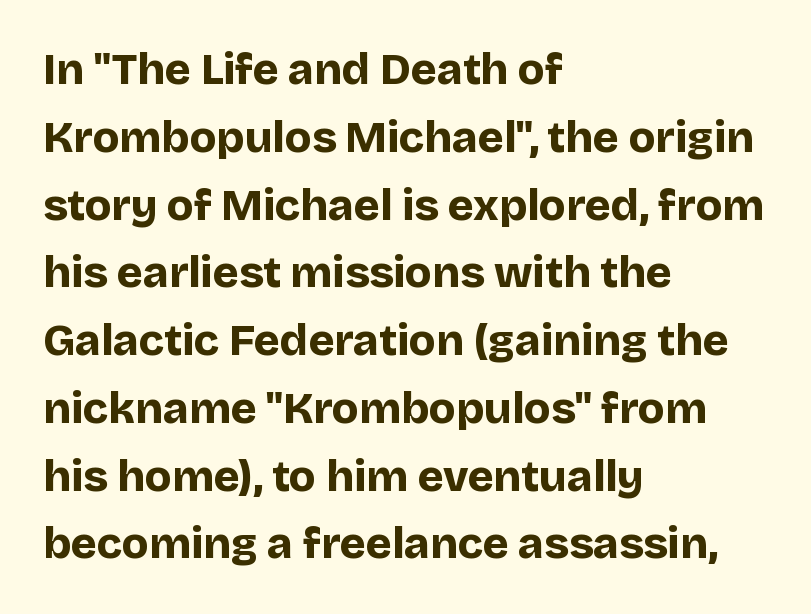
Q: Is the text bold? A: Yes.
Q: Is the text italic (slanted)? A: No, it is upright.
Q: Is the typeface a serif or a sans-serif typeface? A: Sans-serif.
Q: Is the text underlined? A: No.
Q: How is the paragraph aligned? A: Left-aligned.
Q: Is the spacing between letters normal or unusually wide? A: Normal.
Q: Is the spacing between lines tight, normal or loose? A: Normal.
Q: Width (condensed, normal, or wide)? A: Normal.
Q: Stroke contrast? A: Low.
Q: x-height? A: Large.
Q: Monospaced? A: No.
